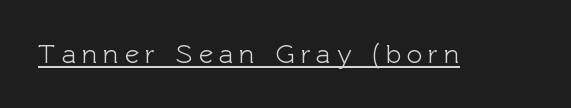
Q: Is the text italic (slanted)? A: No, it is upright.
Q: Is the text underlined? A: Yes.
Q: Is the spacing between letters normal or unusually wide? A: Unusually wide.
